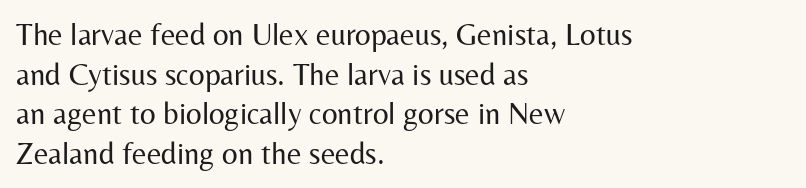
Q: Is the text bold? A: No.
Q: Is the text italic (slanted)? A: No, it is upright.
Q: Is the typeface a serif or a sans-serif typeface? A: Sans-serif.
Q: Is the text underlined? A: No.
Q: How is the paragraph aligned? A: Left-aligned.
Q: Is the spacing between letters normal or unusually wide? A: Normal.
Q: Is the spacing between lines tight, normal or loose? A: Normal.
Q: Width (condensed, normal, or wide)? A: Normal.
Q: Stroke contrast? A: Medium.
Q: x-height? A: Medium.
Q: Monospaced? A: No.
